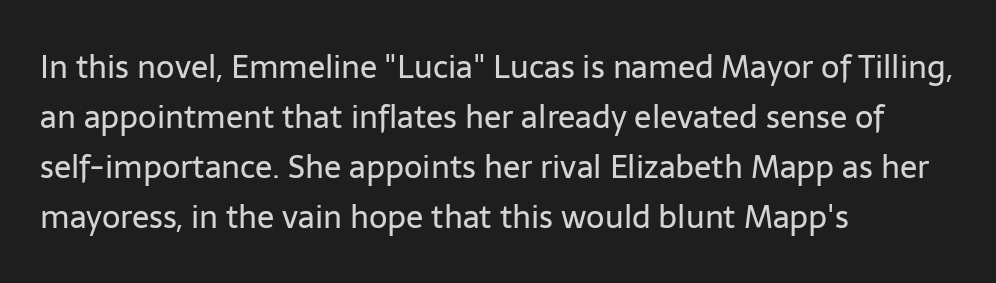
Spacing verdict: proportional, widths tailored to each character. Posture: upright roman. Each word holds together tightly as a unit, with standard inter-letter gaps. Decoration check: the copy has no underline. The typesetting does not lean heavy: it is not bold. The text was rendered using a sans face with plain stroke endings.
